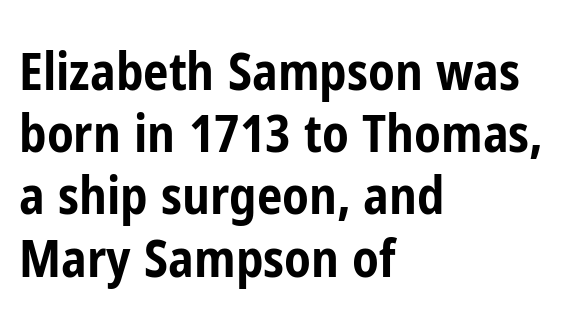
These words are printed bold, with thick strokes throughout. The passage shown has conventional tracking throughout. This rendering uses left alignment, leaving the right contour irregular. Quick note: underline off. Does the lettering tilt? It doesn't — this is upright.
